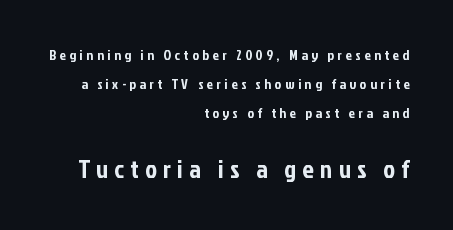
{"italic": "no", "underline": "no", "align": "right", "line_spacing": "loose", "line_spacing_ratio": 2.06, "letter_spacing": "wide", "letter_spacing_em": 0.26, "larger_block": "second", "size_ratio": 1.79, "glyph_px": 25}
